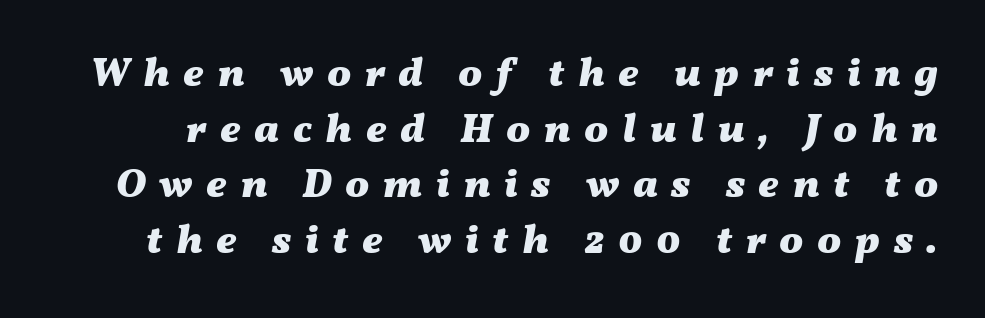
Q: Is the text bold? A: Yes.
Q: Is the text italic (slanted)? A: Yes, it leans right by about 11 degrees.
Q: Is the text underlined? A: No.
Q: Is the spacing between letters normal or unusually wide? A: Unusually wide.
Q: Is the spacing between lines tight, normal or loose? A: Normal.
Q: Width (condensed, normal, or wide)? A: Wide.
Q: Stroke contrast? A: Medium.
Q: x-height? A: Medium.
Q: Monospaced? A: No.
